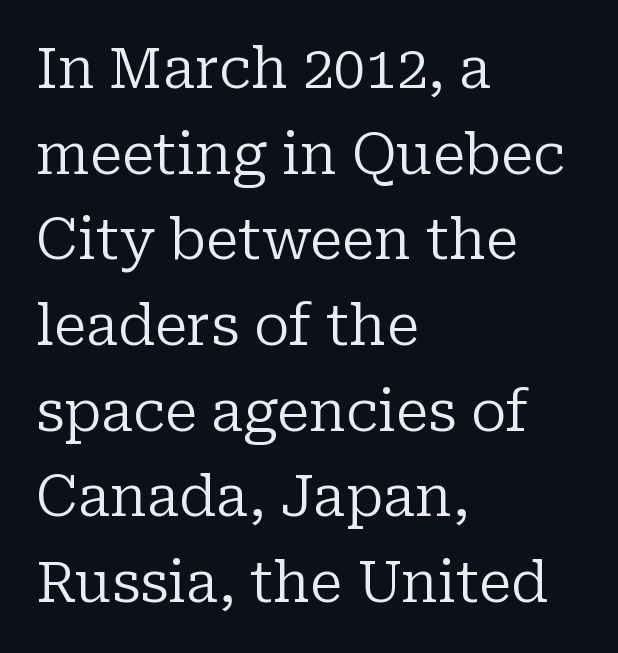
In terms of posture, this sample is upright. The specimen omits any rule beneath the text block's lines. Is there much room between lines? A standard amount, neither cramped nor airy. Is this a heavy cut? Hardly; it is regular or lighter. The letters advance in unequal steps, a hallmark of proportional type. Little horizontal feet cap the strokes, marking this as serif type.
